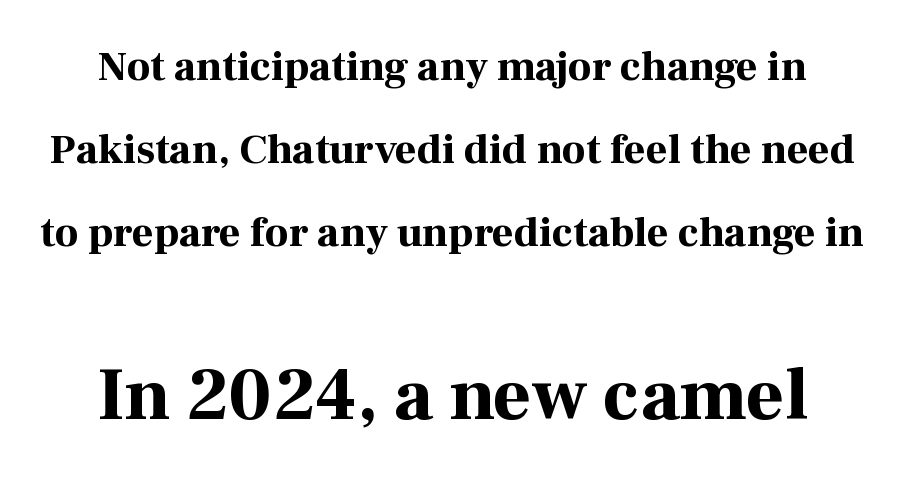
Stroke terminals: seriffed. Vertical strokes here are truly vertical. One glance says open: line gaps are wider than usual. Top chunk: small. Bottom chunk: large. Any mark beneath the type? The region is blank. You could not count columns in this text — the font is proportionally spaced.
